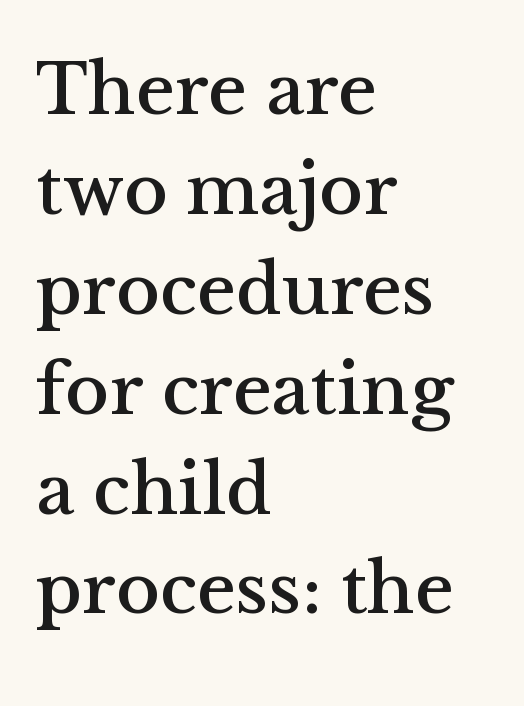
Q: Is the text italic (slanted)? A: No, it is upright.
Q: Is the typeface a serif or a sans-serif typeface? A: Serif.
Q: Is the text underlined? A: No.
Q: How is the paragraph aligned? A: Left-aligned.
Q: Is the spacing between letters normal or unusually wide? A: Normal.
Q: Is the spacing between lines tight, normal or loose? A: Normal.
Q: Width (condensed, normal, or wide)? A: Normal.
Q: Stroke contrast? A: Medium.
Q: x-height? A: Medium.
Q: Monospaced? A: No.
